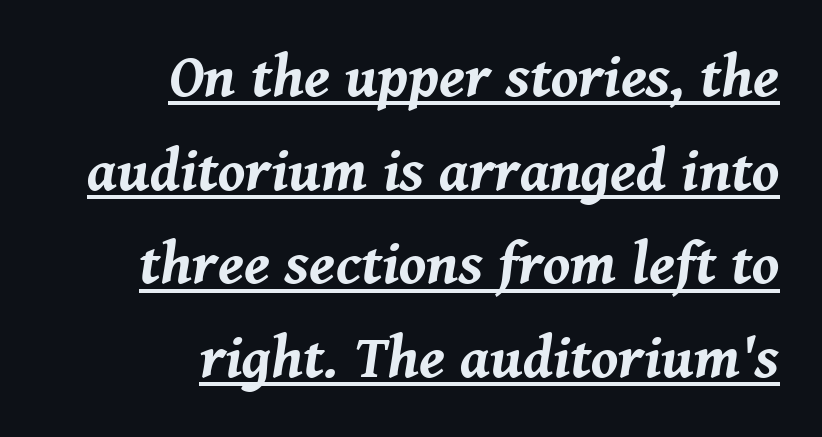
The image shows 60 px bold type, italic (leaning right); set right-aligned, normal line spacing (1.56x), normal letter spacing, underlined; medium stroke contrast and a medium x-height.
